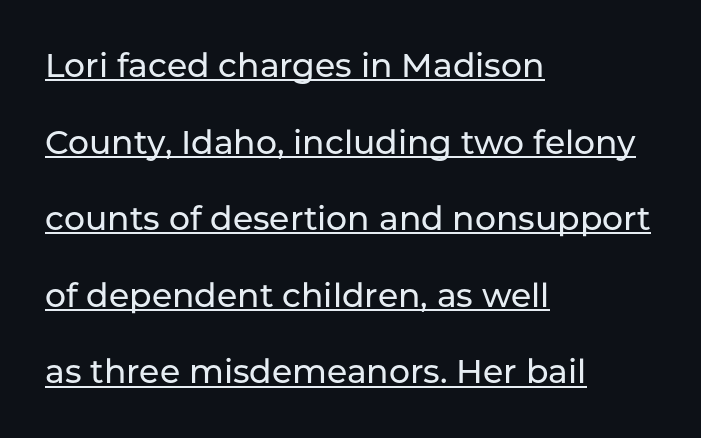
Italic: no, the glyphs are upright roman. Reading down the block, your eye returns to a fixed left position each line. Successive baselines arrive slowly, with a big drop between each. The designer went with a sans here, leaving each stem footless.
